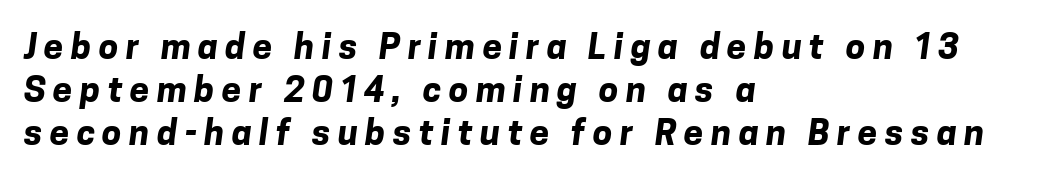
{"serif": "no", "bold": "yes", "weight": "bold", "width": "normal", "stroke_contrast": "low", "x_height": "medium", "monospaced": "no", "underline": "no", "align": "left", "line_spacing_ratio": 1.23, "letter_spacing": "wide", "letter_spacing_em": 0.21, "glyph_px": 35}
